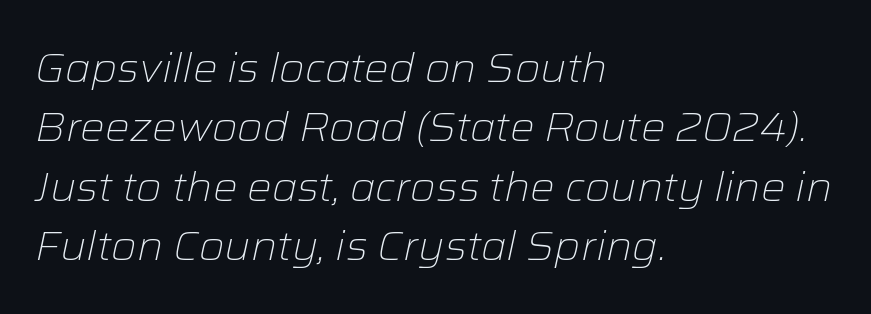
Think standard paragraph weight, or any step lighter than that. How are the letters spaced? Ordinarily, with no added tracking. Think of a printed novel: that variable character pitch is what you see here. Horizontal alignment here is leftward, the default for most running prose.
